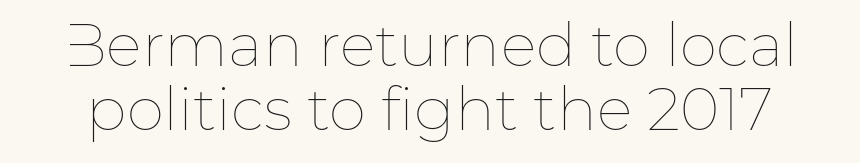
The image shows 60 px thin type, upright; set tight line spacing (1.06x), normal letter spacing, not underlined; low stroke contrast and a medium x-height.
